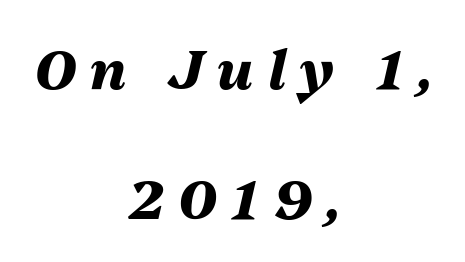
{"italic": "yes", "lean": "right", "slant_degrees": 13, "bold": "yes", "weight": "heavy", "width": "normal", "stroke_contrast": "medium", "x_height": "medium", "monospaced": "no", "underline": "no", "align": "center", "line_spacing": "loose", "line_spacing_ratio": 2.41, "letter_spacing": "wide", "letter_spacing_em": 0.27, "glyph_px": 54}
